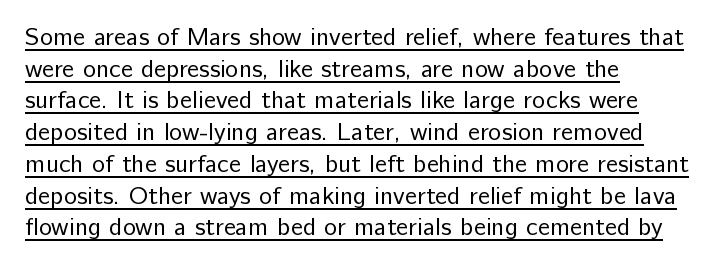
{"italic": "no", "bold": "no", "underline": "yes", "align": "left", "line_spacing": "normal", "line_spacing_ratio": 1.27, "letter_spacing": "normal", "letter_spacing_em": 0.0, "glyph_px": 25}
